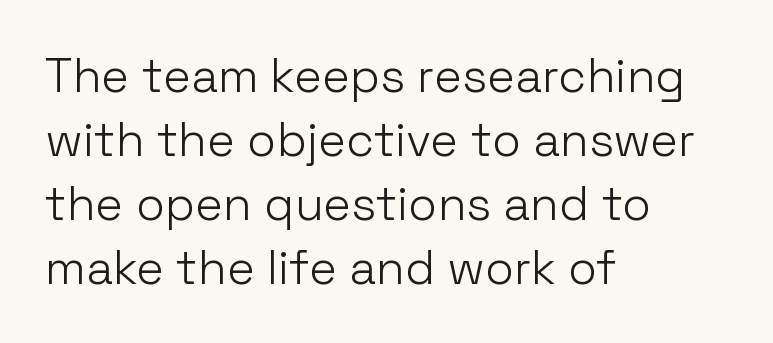
{"serif": "no", "italic": "no", "bold": "no", "weight": "light", "width": "normal", "stroke_contrast": "low", "x_height": "medium", "monospaced": "no", "underline": "no", "align": "left", "line_spacing": "normal", "line_spacing_ratio": 1.36, "letter_spacing": "normal", "letter_spacing_em": 0.0, "glyph_px": 47}
